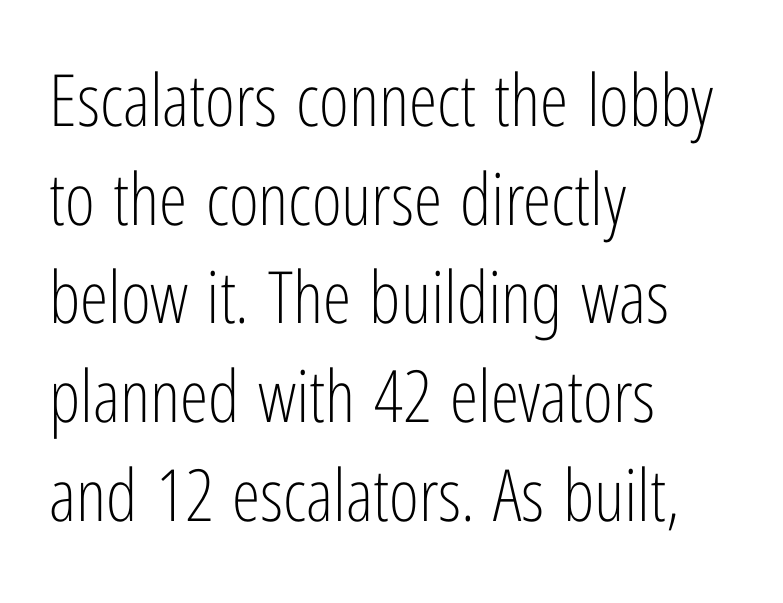
The image shows 72 px light, condensed sans-serif type, upright; set left-aligned, normal line spacing (1.37x), normal letter spacing, not underlined; low stroke contrast and a medium x-height.
